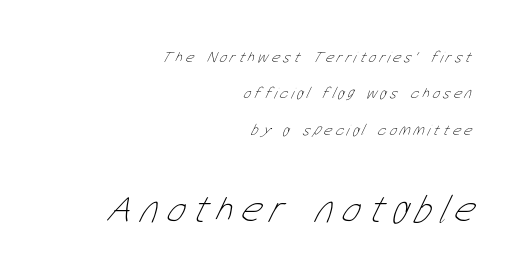
The image shows 40 px thin, condensed type; set right-aligned, loose line spacing (2.27x), not underlined; the second (bottom) block is 2.5x larger; low stroke contrast and a medium x-height.
